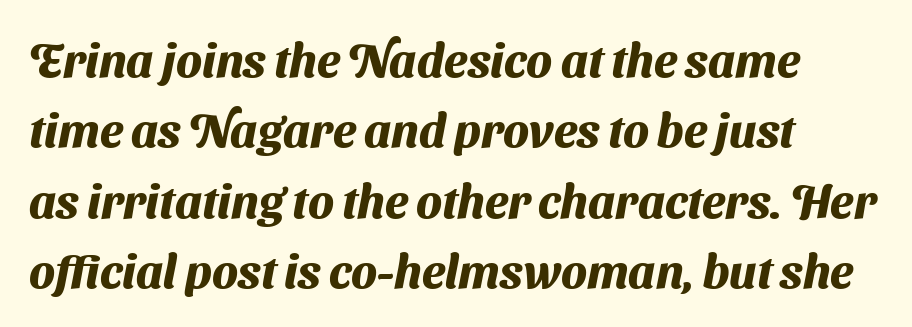
{"serif": "no", "bold": "yes", "weight": "heavy", "width": "normal", "stroke_contrast": "medium", "x_height": "medium", "monospaced": "no", "underline": "no", "align": "left", "line_spacing": "normal", "line_spacing_ratio": 1.5, "letter_spacing": "normal", "letter_spacing_em": 0.0, "glyph_px": 47}
